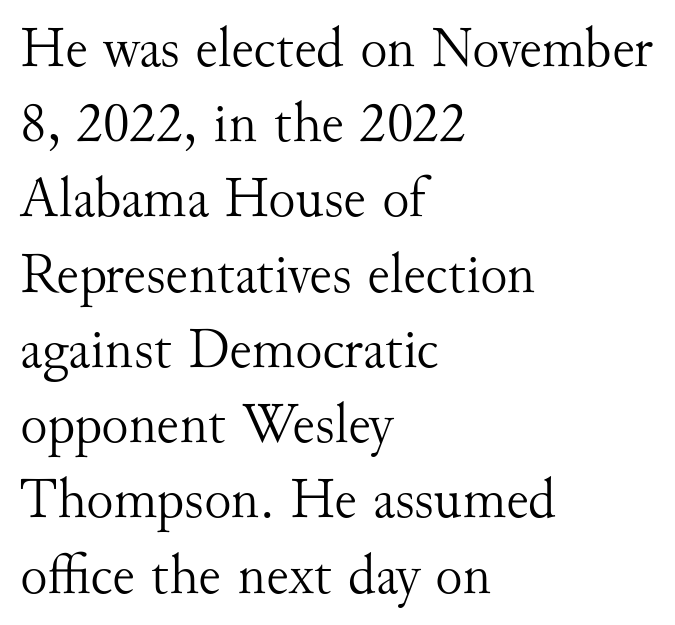
The image shows 57 px light serif type, upright; set left-aligned, normal line spacing (1.32x), normal letter spacing, not underlined; medium stroke contrast and a small x-height.
